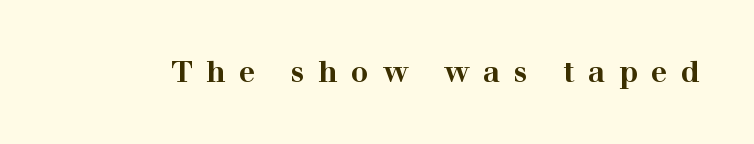
The image shows 29 px bold, wide serif type, upright; set unusually wide letter spacing (+0.47 em), not underlined; high stroke contrast and a medium x-height.
